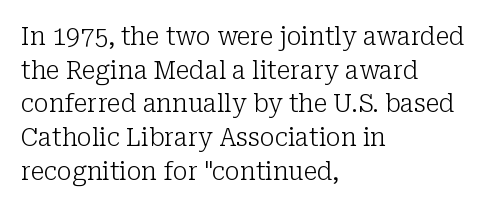
Honestly, there is no underline to notice here at all. When letters stand straight like this, we call the style roman or upright. The passage shown stacks its lines at a standard gap. Horizontal alignment here is leftward, the default for most running prose. Ink coverage per letter is moderate at most.
